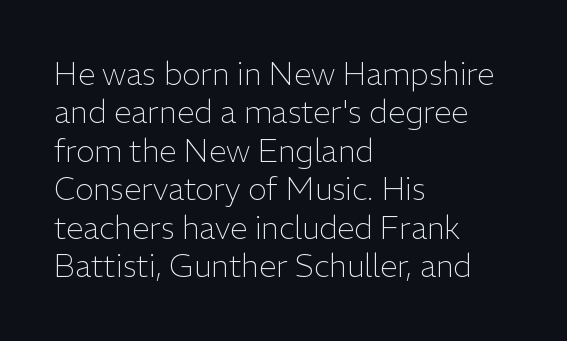
Leftover space on each line is placed entirely after the last word. The letterforms sit at book weight or below. You can tell it's not italic because the verticals are truly vertical. The glyphs are unaccompanied by any horizontal stroke below them. Regarding serifs, this sample does without them.
